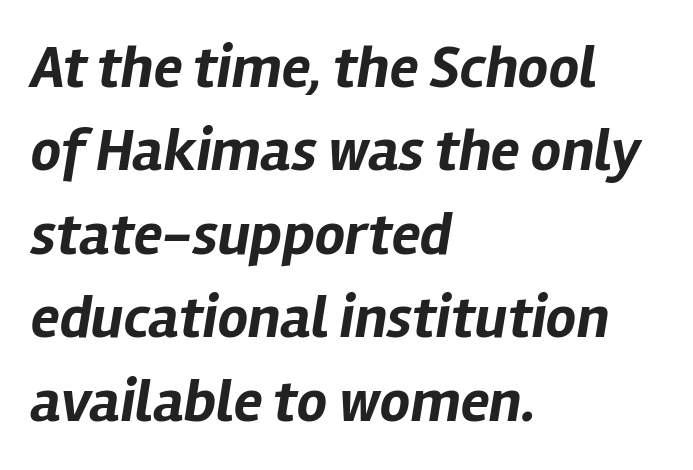
Q: Is the text bold? A: Yes.
Q: Is the text italic (slanted)? A: Yes, it leans right by about 12 degrees.
Q: Is the text underlined? A: No.
Q: How is the paragraph aligned? A: Left-aligned.
Q: Is the spacing between letters normal or unusually wide? A: Normal.
Q: Is the spacing between lines tight, normal or loose? A: Normal.
Q: Width (condensed, normal, or wide)? A: Normal.
Q: Stroke contrast? A: Low.
Q: x-height? A: Medium.
Q: Monospaced? A: No.
